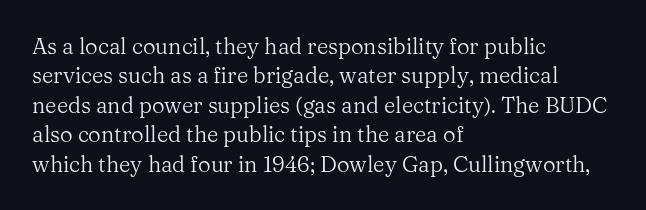
{"italic": "no", "bold": "no", "underline": "no", "align": "left", "line_spacing": "normal", "line_spacing_ratio": 1.34, "letter_spacing": "normal", "letter_spacing_em": 0.0, "glyph_px": 22}
